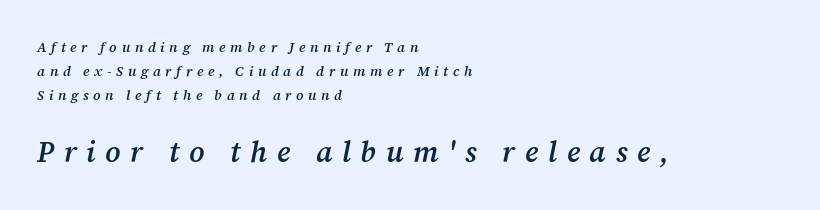
Descender tails drop into unmarked territory. A serif font was chosen for this passage. This sample is left-justified, so line endings fall wherever the words run out. A fair bit of extra ink — the face is semibold, not bold. This sample has the flowing, uneven cadence of proportional lettering.
